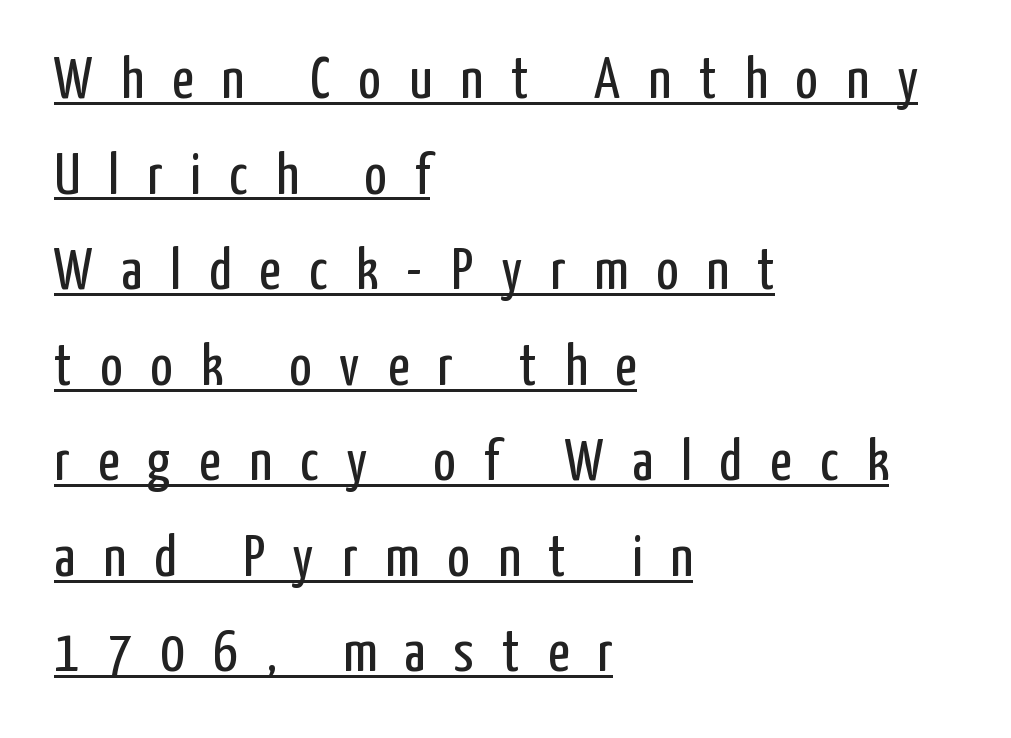
Q: Is the text bold? A: No.
Q: Is the text italic (slanted)? A: No, it is upright.
Q: Is the typeface a serif or a sans-serif typeface? A: Sans-serif.
Q: Is the text underlined? A: Yes.
Q: How is the paragraph aligned? A: Left-aligned.
Q: Is the spacing between letters normal or unusually wide? A: Unusually wide.
Q: Is the spacing between lines tight, normal or loose? A: Normal.
Q: Width (condensed, normal, or wide)? A: Condensed.
Q: Stroke contrast? A: Low.
Q: x-height? A: Medium.
Q: Monospaced? A: No.
